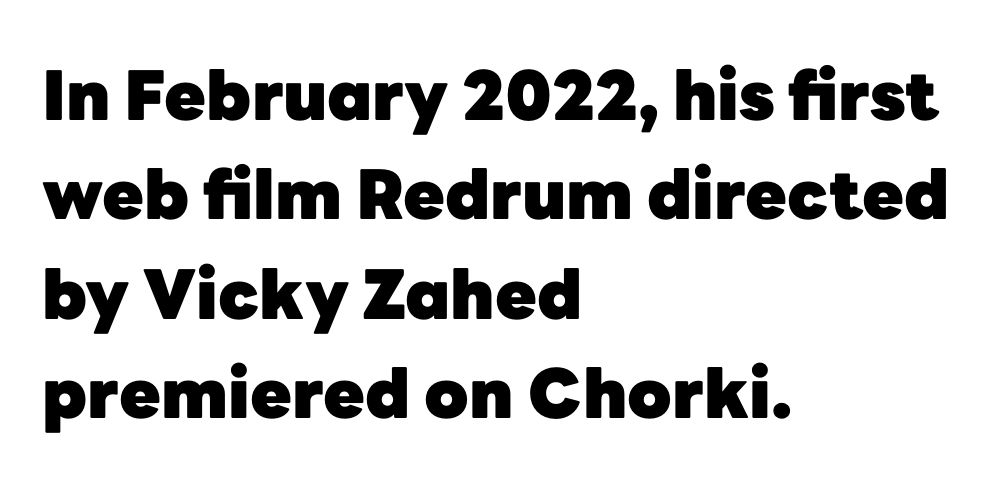
One glance says typical: line gaps are just what's usual. The horizontal fit of the characters is conventional and even. Proportional: the letters do not fall into vertical columns. Regarding serifs, this sample does without them.
